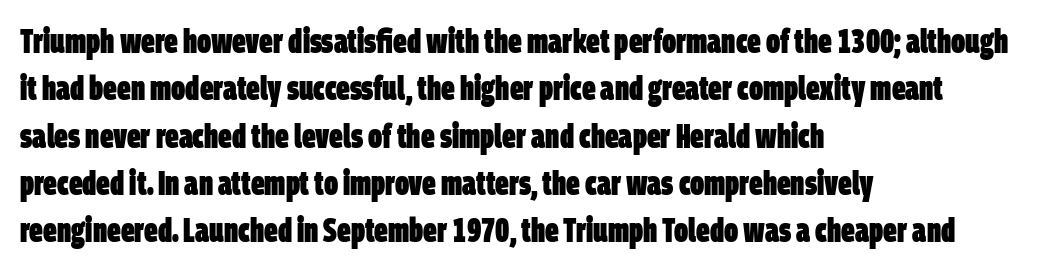
{"serif": "no", "bold": "yes", "weight": "heavy", "width": "condensed", "stroke_contrast": "low", "x_height": "large", "monospaced": "no", "underline": "no", "align": "left", "line_spacing": "normal", "line_spacing_ratio": 1.39, "letter_spacing": "normal", "letter_spacing_em": 0.0, "glyph_px": 34}
